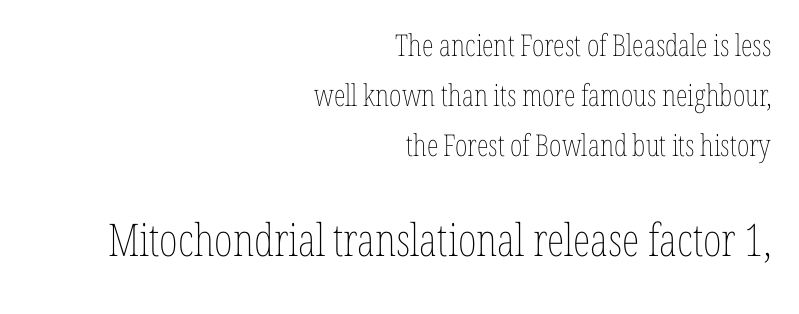
The image shows 45 px thin, condensed type, upright; set right-aligned, normal line spacing (1.67x), normal letter spacing, not underlined; the second (bottom) block is 1.5x larger; low stroke contrast and a medium x-height.
